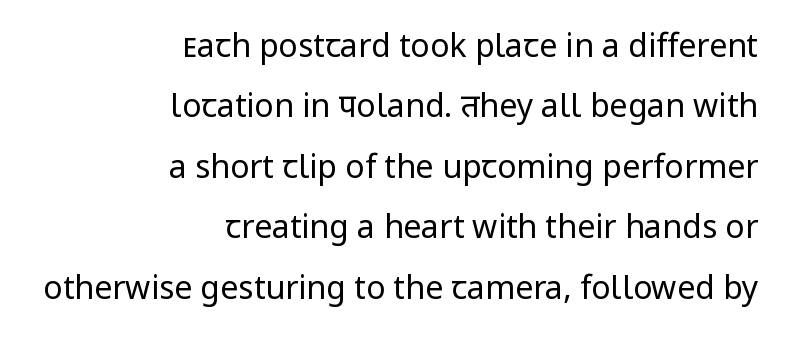
The image shows 32 px regular-weight sans-serif type, upright; set right-aligned, line spacing 1.89x, normal letter spacing, not underlined; low stroke contrast and a medium x-height.
